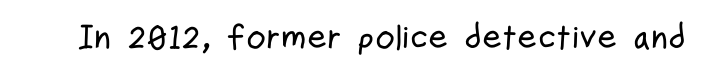
Q: Is the text italic (slanted)? A: No, it is upright.
Q: Is the typeface a serif or a sans-serif typeface? A: Sans-serif.
Q: Is the text underlined? A: No.
Q: Is the spacing between letters normal or unusually wide? A: Normal.
Q: Width (condensed, normal, or wide)? A: Condensed.
Q: Stroke contrast? A: Low.
Q: x-height? A: Medium.
Q: Monospaced? A: No.
